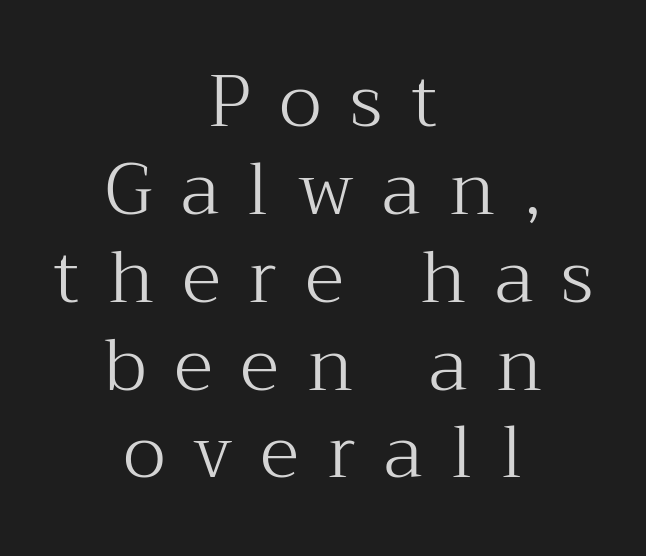
The image shows 72 px light serif type, upright; set centered, line spacing 1.22x, unusually wide letter spacing (+0.4 em), not underlined; medium stroke contrast and a medium x-height.
